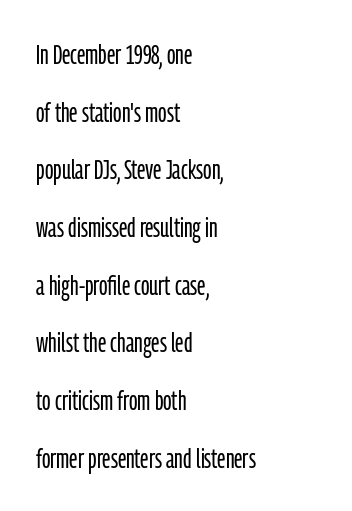
Reading down the column, the eye jumps a long way to each next line. The strokes are not fattened; the text isn't bold. The typeface chosen for these lines omits serifs. Leftover space on each line is placed entirely after the last word. The specimen reads as upright at a glance. Inter-character spacing is left at the font's built-in metrics.
